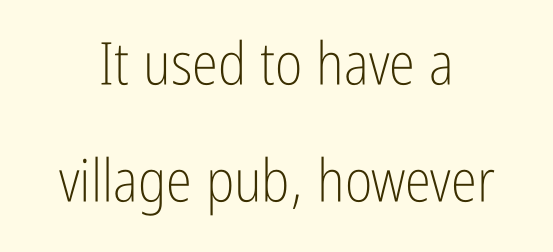
Q: Is the text bold? A: No.
Q: Is the text italic (slanted)? A: No, it is upright.
Q: Is the typeface a serif or a sans-serif typeface? A: Sans-serif.
Q: Is the text underlined? A: No.
Q: How is the paragraph aligned? A: Centered.
Q: Is the spacing between letters normal or unusually wide? A: Normal.
Q: Is the spacing between lines tight, normal or loose? A: Loose.
Q: Width (condensed, normal, or wide)? A: Condensed.
Q: Stroke contrast? A: Low.
Q: x-height? A: Medium.
Q: Monospaced? A: No.
